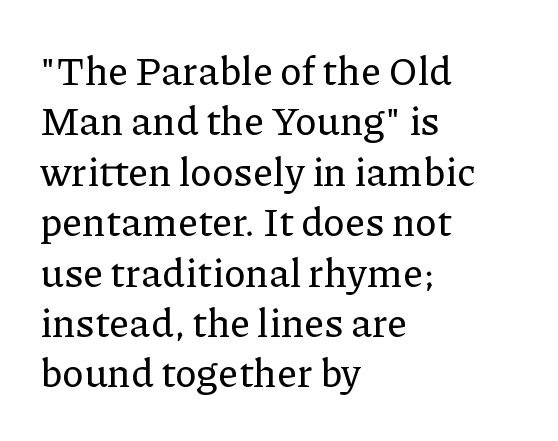
The image shows 40 px serif type, upright; set left-aligned, normal line spacing (1.26x), normal letter spacing, not underlined; low stroke contrast and a medium x-height.
